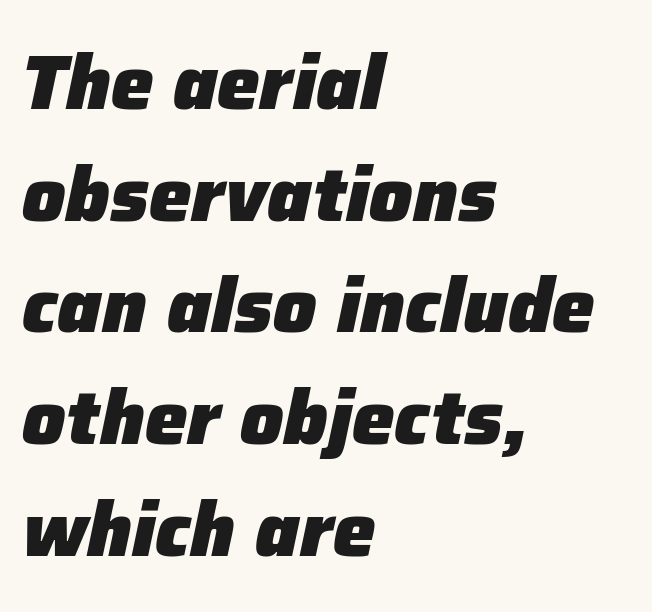
Q: Is the text bold? A: Yes.
Q: Is the text italic (slanted)? A: Yes, it leans right by about 12 degrees.
Q: Is the text underlined? A: No.
Q: How is the paragraph aligned? A: Left-aligned.
Q: Is the spacing between letters normal or unusually wide? A: Normal.
Q: Is the spacing between lines tight, normal or loose? A: Normal.
Q: Width (condensed, normal, or wide)? A: Normal.
Q: Stroke contrast? A: Low.
Q: x-height? A: Medium.
Q: Monospaced? A: No.
